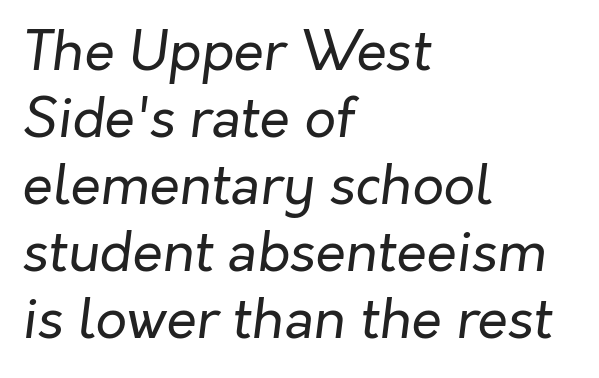
The image shows 55 px regular-weight type, italic (leaning right); set left-aligned, line spacing 1.22x, normal letter spacing, not underlined; low stroke contrast and a medium x-height.
